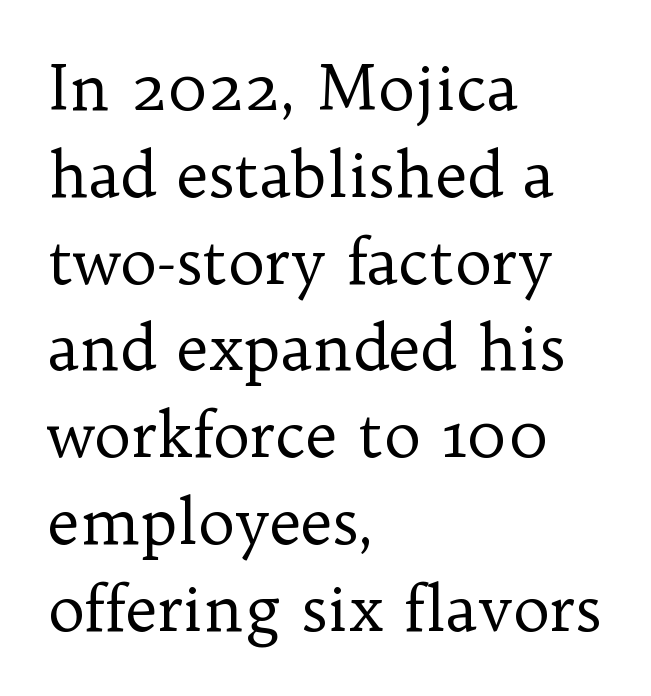
The typesetter chose a ragged-right arrangement here. The strokes carry an ordinary text weight at most. The type family on display is of the serif kind. The leading is moderate, giving the passage an even texture. This sample uses plain, unmodified letter spacing. The space beneath each line is pristine and unruled.
